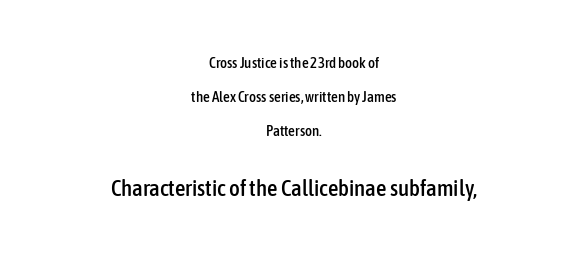
{"italic": "no", "underline": "no", "align": "center", "line_spacing": "loose", "line_spacing_ratio": 2.28, "letter_spacing": "normal", "letter_spacing_em": 0.0, "larger_block": "second", "size_ratio": 1.53, "glyph_px": 23}
